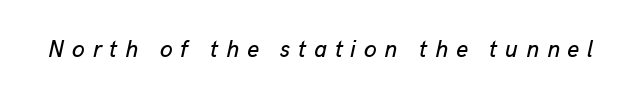
The type is letterspaced generously, with wide tracking. Descenders hang freely into open space. An italicized treatment has been applied to the whole sample.
